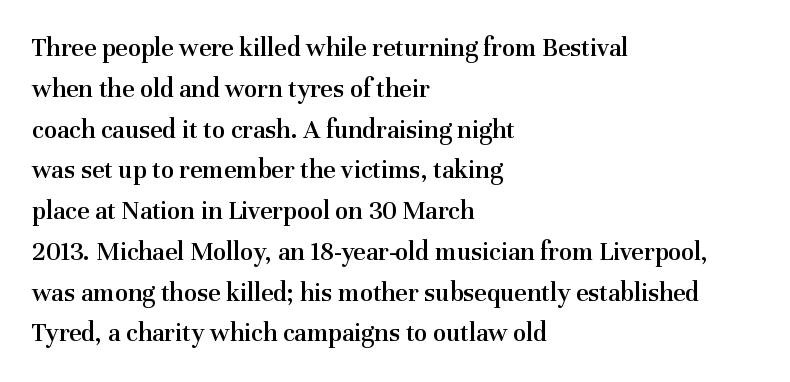
{"italic": "no", "bold": "semi", "underline": "no", "align": "left", "line_spacing": "normal", "line_spacing_ratio": 1.51, "letter_spacing": "normal", "letter_spacing_em": 0.0, "glyph_px": 27}
